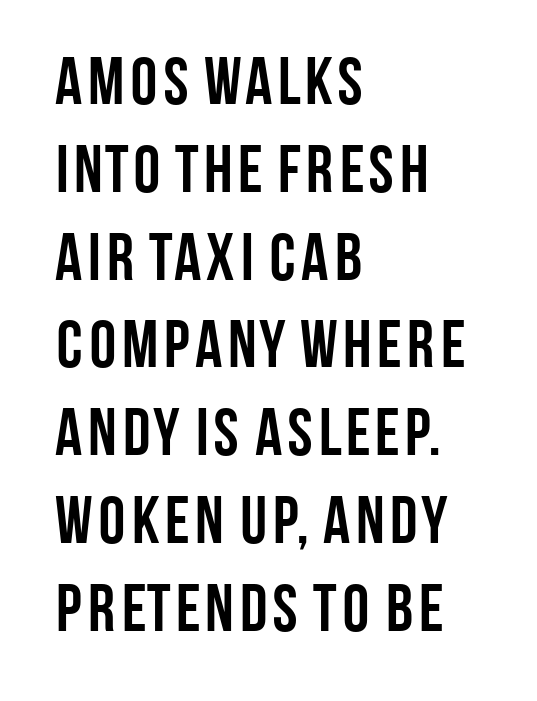
Q: Is the text bold? A: Yes.
Q: Is the text italic (slanted)? A: No, it is upright.
Q: Is the typeface a serif or a sans-serif typeface? A: Sans-serif.
Q: Is the text underlined? A: No.
Q: How is the paragraph aligned? A: Left-aligned.
Q: Is the spacing between letters normal or unusually wide? A: Normal.
Q: Is the spacing between lines tight, normal or loose? A: Normal.
Q: Width (condensed, normal, or wide)? A: Condensed.
Q: Stroke contrast? A: Low.
Q: x-height? A: Large.
Q: Monospaced? A: No.
